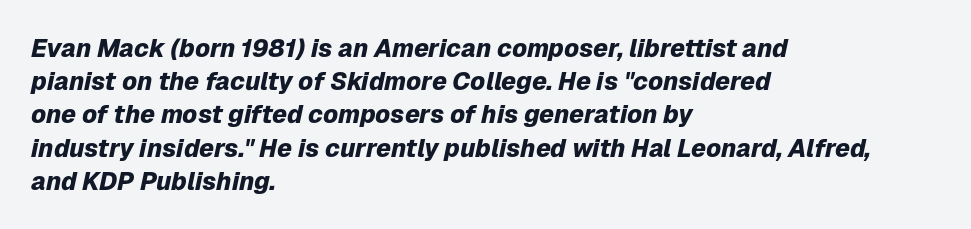
The image shows 25 px bold type, italic (leaning right); set left-aligned, normal line spacing (1.33x), normal letter spacing, not underlined.
